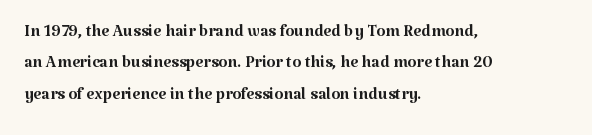
The image shows 23 px text type, upright; set left-aligned, normal line spacing (1.36x), normal letter spacing, not underlined.
